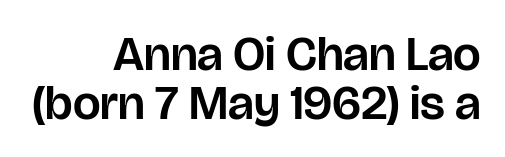
{"serif": "no", "italic": "no", "width": "normal", "stroke_contrast": "low", "x_height": "large", "monospaced": "no", "underline": "no", "align": "right", "line_spacing": "tight", "line_spacing_ratio": 0.99, "letter_spacing": "normal", "letter_spacing_em": 0.0, "glyph_px": 49}
